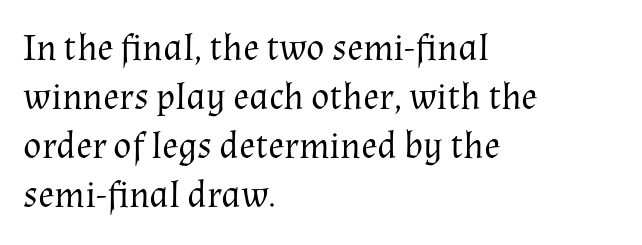
{"serif": "yes", "italic": "no", "bold": "no", "weight": "regular", "width": "normal", "stroke_contrast": "medium", "x_height": "medium", "monospaced": "no", "underline": "no", "align": "left", "line_spacing": "normal", "line_spacing_ratio": 1.29, "letter_spacing": "normal", "letter_spacing_em": 0.0, "glyph_px": 38}
